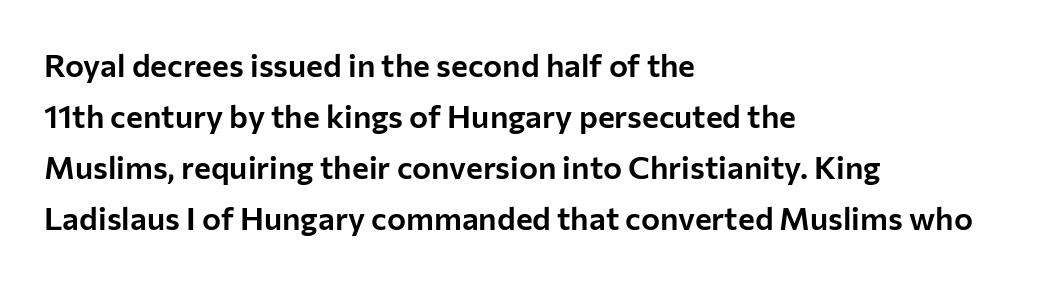
Q: Is the text italic (slanted)? A: No, it is upright.
Q: Is the typeface a serif or a sans-serif typeface? A: Sans-serif.
Q: Is the text underlined? A: No.
Q: How is the paragraph aligned? A: Left-aligned.
Q: Is the spacing between letters normal or unusually wide? A: Normal.
Q: Is the spacing between lines tight, normal or loose? A: Normal.
Q: Width (condensed, normal, or wide)? A: Normal.
Q: Stroke contrast? A: Low.
Q: x-height? A: Medium.
Q: Monospaced? A: No.
